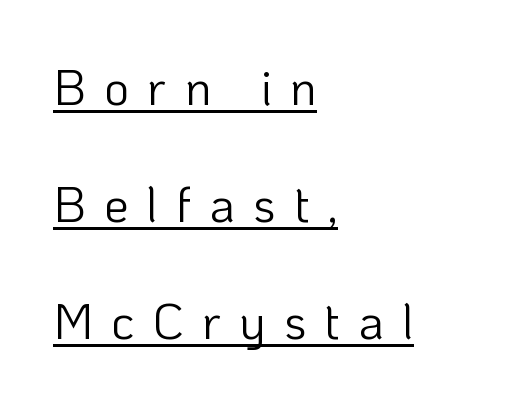
Q: Is the text bold? A: No.
Q: Is the text italic (slanted)? A: No, it is upright.
Q: Is the typeface a serif or a sans-serif typeface? A: Sans-serif.
Q: Is the text underlined? A: Yes.
Q: How is the paragraph aligned? A: Left-aligned.
Q: Is the spacing between letters normal or unusually wide? A: Unusually wide.
Q: Is the spacing between lines tight, normal or loose? A: Loose.
Q: Width (condensed, normal, or wide)? A: Normal.
Q: Stroke contrast? A: Low.
Q: x-height? A: Medium.
Q: Monospaced? A: No.
